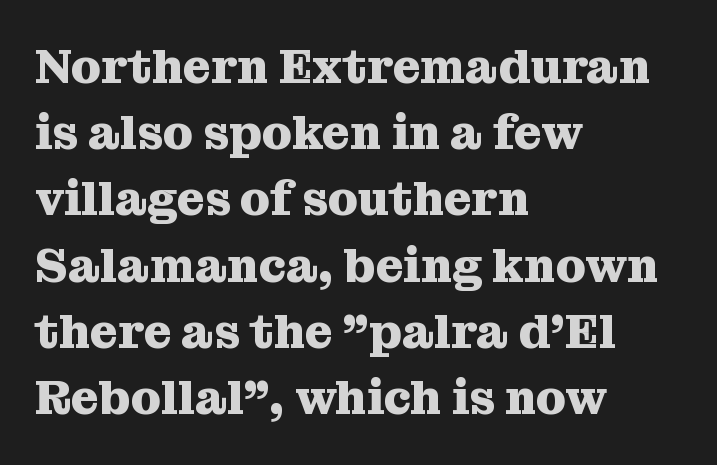
The image shows 48 px heavy serif type, upright; set left-aligned, normal line spacing (1.38x), normal letter spacing, not underlined; medium stroke contrast and a medium x-height.
